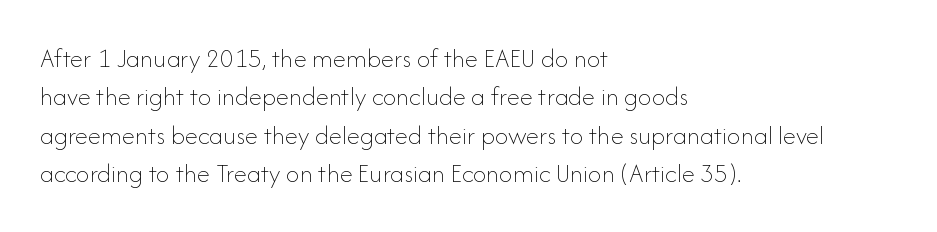
Every row of glyphs begins at an identical x-position on the left. A roman cut, with each character standing at attention. Does the leading feel generous? No, just average. The tracking reads as untouched default to a designer's eye.
